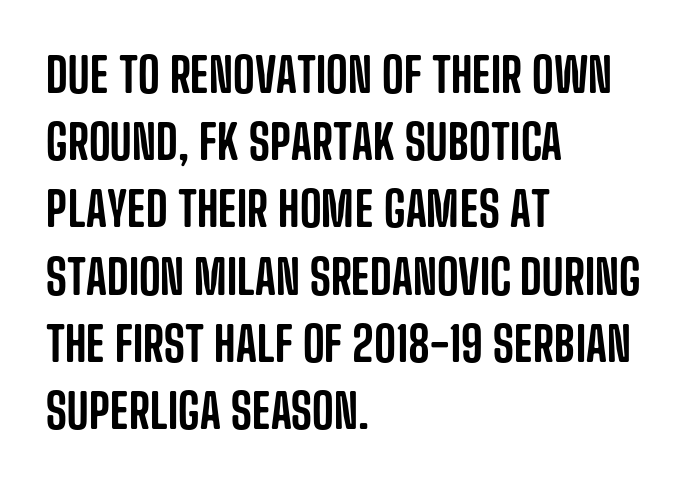
The image shows 47 px condensed sans-serif type, upright; set left-aligned, normal line spacing (1.43x), normal letter spacing, not underlined; low stroke contrast and a large x-height.
